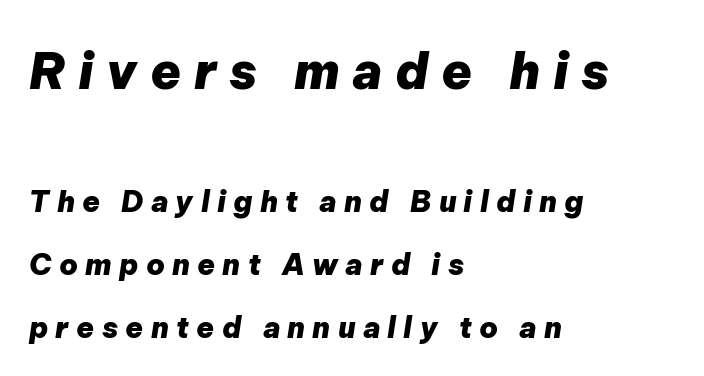
{"italic": "yes", "lean": "right", "slant_degrees": 9, "bold": "yes", "weight": "heavy", "width": "normal", "stroke_contrast": "low", "x_height": "medium", "monospaced": "no", "underline": "no", "align": "left", "line_spacing": "loose", "line_spacing_ratio": 2.17, "letter_spacing": "wide", "letter_spacing_em": 0.25, "larger_block": "first", "size_ratio": 1.72, "glyph_px": 50}
